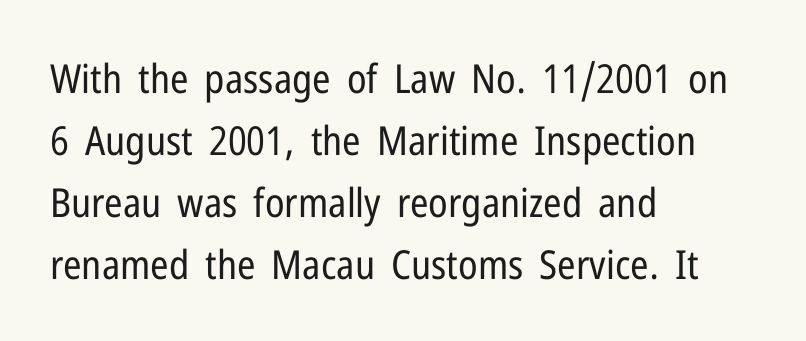
{"serif": "no", "italic": "no", "bold": "no", "weight": "regular", "width": "condensed", "stroke_contrast": "low", "x_height": "medium", "monospaced": "no", "underline": "no", "align": "left", "line_spacing": "normal", "line_spacing_ratio": 1.55, "letter_spacing": "normal", "letter_spacing_em": 0.0, "glyph_px": 40}
